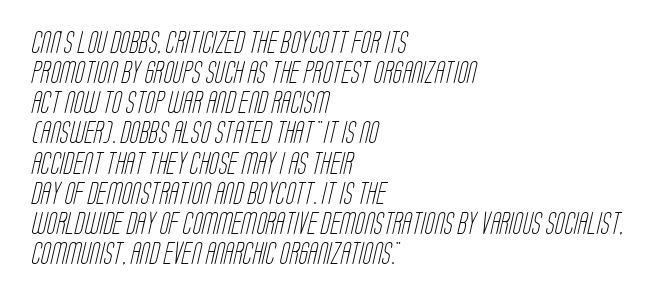
The characters are drawn with everyday or finer stroke widths. A typesetter would call this leading conventional body-copy spacing. Tracking value appears to be zero — textbook default spacing. The paragraph has a hard left edge and a soft right edge.
